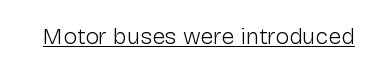
Students, observe the line beneath the letters — that is underlining. You can tell it's not italic because the verticals are truly vertical. Stems here are at most as thick as an everyday book face. Between one letter and the next there's only the usual sliver of space.
